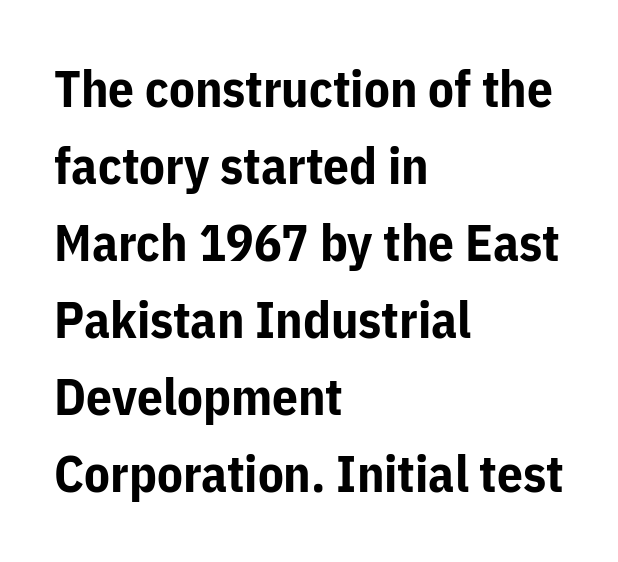
The image shows 51 px bold sans-serif type, upright; set left-aligned, normal line spacing (1.51x), normal letter spacing, not underlined; low stroke contrast and a medium x-height.
